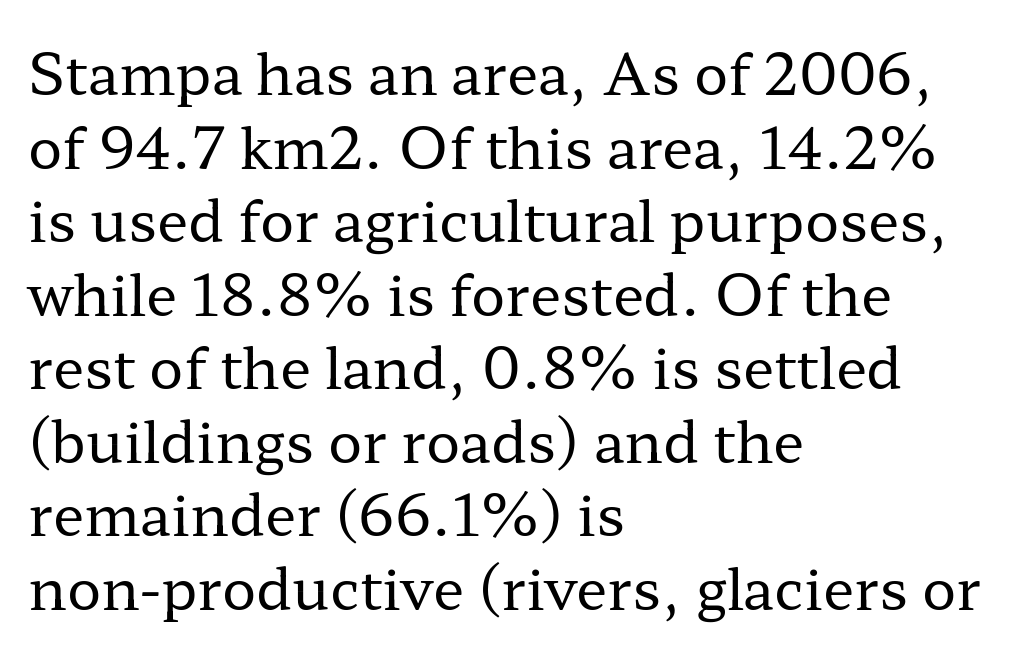
One glance says typical: line gaps are just what's usual. To sum up the face: it has serifs. Think standard paragraph weight, or any step lighter than that. Just letters on the line, the space beneath them empty. Do the characters align in a grid? No, the font is proportional. Ordinary non-slanted type is in use.
